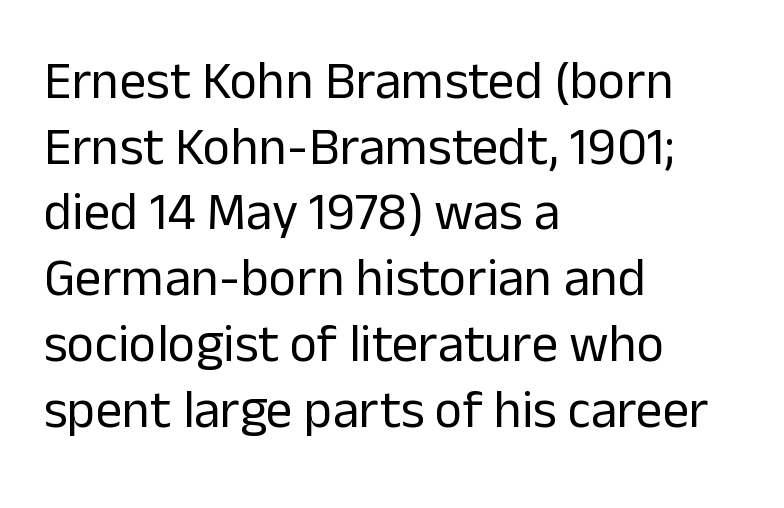
This sample uses a sans-serif face. Summary of weight: not heavy and not bold. The lines in this sample share a left origin and differ only in where they stop. Compared with typical body copy, the letter spacing here is the same. You can tell it's not italic because the verticals are truly vertical. Here the designer chose a conventional face with non-uniform glyph widths.
